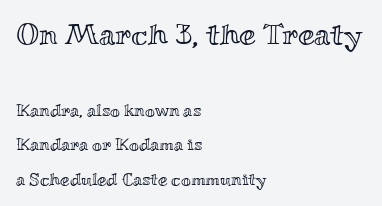
Q: Is the text italic (slanted)? A: No, it is upright.
Q: Is the text underlined? A: No.
Q: How is the paragraph aligned? A: Left-aligned.
Q: Is the spacing between letters normal or unusually wide? A: Normal.
Q: Is the spacing between lines tight, normal or loose? A: Loose.
Q: Which block of text is set in a larger size, the first (top) or the second (bottom)? A: The first (top) one.
Q: Width (condensed, normal, or wide)? A: Wide.
Q: x-height? A: Small.
Q: Monospaced? A: No.
